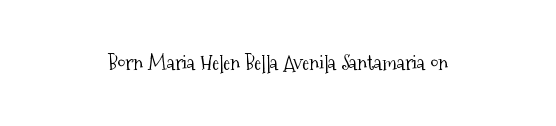
Glyph-to-glyph distance matches everyday printed text. Heft: none added — not bold. The lines are quadded center. A clean baseline with only descenders dipping below it. The type sits square on the baseline with zero lean.
